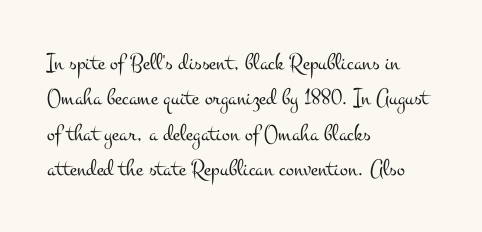
The image shows 24 px text type; set left-aligned, normal line spacing (1.47x), normal letter spacing, not underlined.
